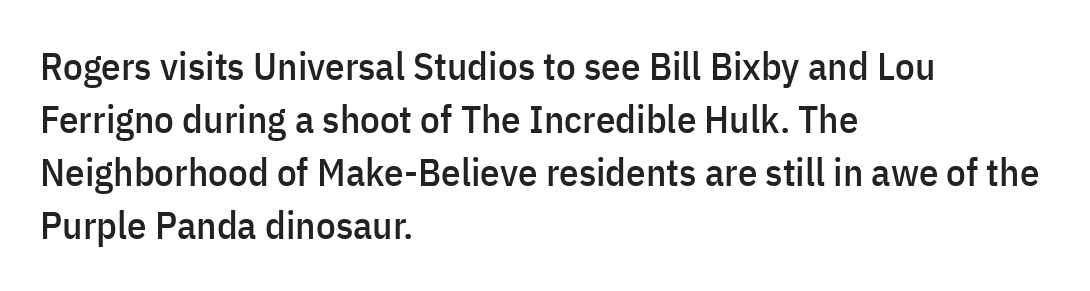
Underline: absent. The compositor pushed each line to the left boundary. Character widths vary here, with narrow letters taking less room than wide ones. It's the straight-up-and-down kind of type.
